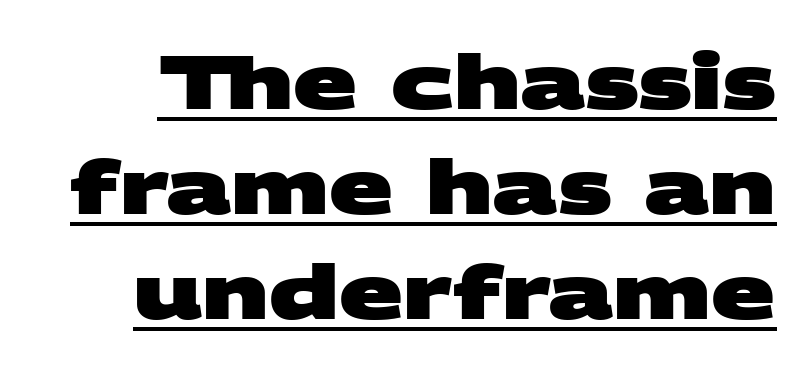
Classification — sans serif. One glance says typical: line gaps are just what's usual. This sample has the flowing, uneven cadence of proportional lettering. The rendered words wear a rule along their underside. Compared with typical body copy, the letter spacing here is the same.
